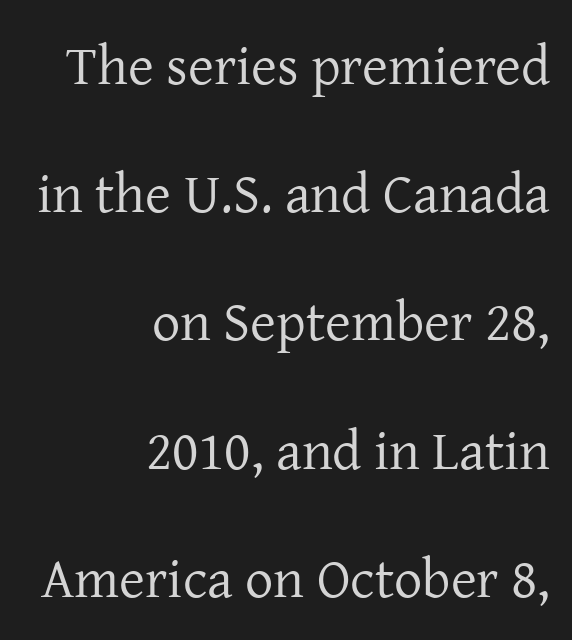
Q: Is the text bold? A: No.
Q: Is the text italic (slanted)? A: No, it is upright.
Q: Is the typeface a serif or a sans-serif typeface? A: Serif.
Q: Is the text underlined? A: No.
Q: How is the paragraph aligned? A: Right-aligned.
Q: Is the spacing between letters normal or unusually wide? A: Normal.
Q: Is the spacing between lines tight, normal or loose? A: Loose.
Q: Width (condensed, normal, or wide)? A: Normal.
Q: Stroke contrast? A: Low.
Q: x-height? A: Medium.
Q: Monospaced? A: No.
